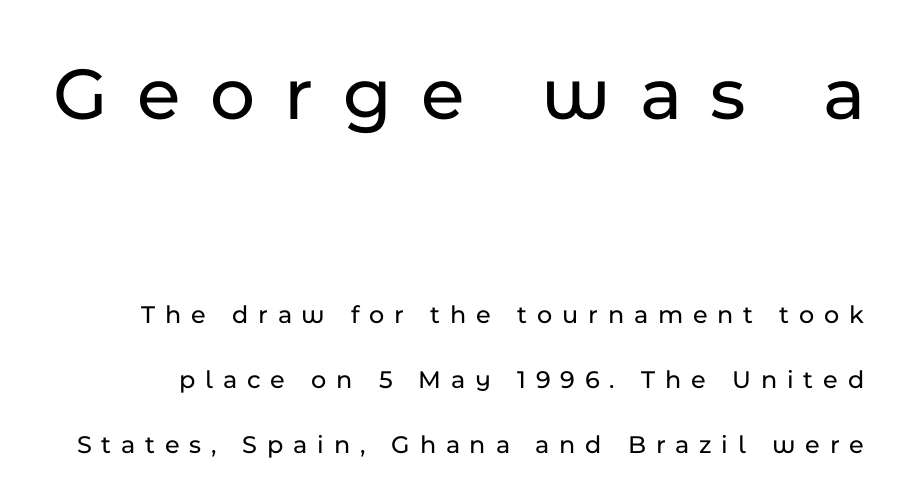
Q: Is the text italic (slanted)? A: No, it is upright.
Q: Is the typeface a serif or a sans-serif typeface? A: Sans-serif.
Q: Is the text underlined? A: No.
Q: Is the spacing between letters normal or unusually wide? A: Unusually wide.
Q: Is the spacing between lines tight, normal or loose? A: Loose.
Q: Which block of text is set in a larger size, the first (top) or the second (bottom)? A: The first (top) one.
Q: Width (condensed, normal, or wide)? A: Normal.
Q: Stroke contrast? A: Low.
Q: x-height? A: Medium.
Q: Monospaced? A: No.
